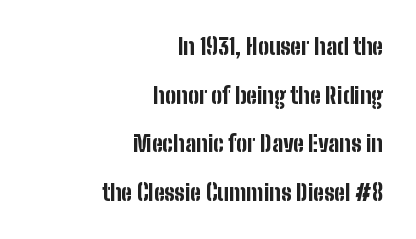
{"italic": "no", "bold": "yes", "underline": "no", "align": "right", "line_spacing": "loose", "line_spacing_ratio": 2.21, "letter_spacing": "normal", "letter_spacing_em": 0.0, "glyph_px": 22}
